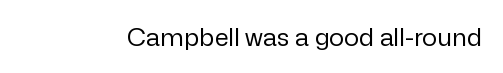
Q: Is the text bold? A: No.
Q: Is the text italic (slanted)? A: No, it is upright.
Q: Is the text underlined? A: No.
Q: Is the spacing between letters normal or unusually wide? A: Normal.
